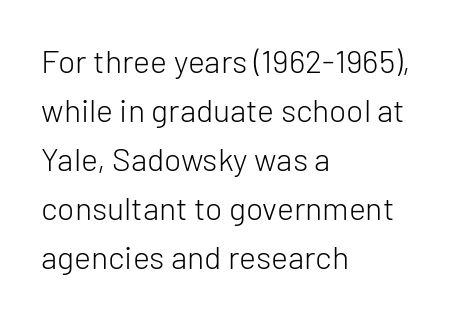
Q: Is the text bold? A: No.
Q: Is the text italic (slanted)? A: No, it is upright.
Q: Is the typeface a serif or a sans-serif typeface? A: Sans-serif.
Q: Is the text underlined? A: No.
Q: How is the paragraph aligned? A: Left-aligned.
Q: Is the spacing between letters normal or unusually wide? A: Normal.
Q: Is the spacing between lines tight, normal or loose? A: Normal.
Q: Width (condensed, normal, or wide)? A: Normal.
Q: Stroke contrast? A: Low.
Q: x-height? A: Medium.
Q: Monospaced? A: No.
